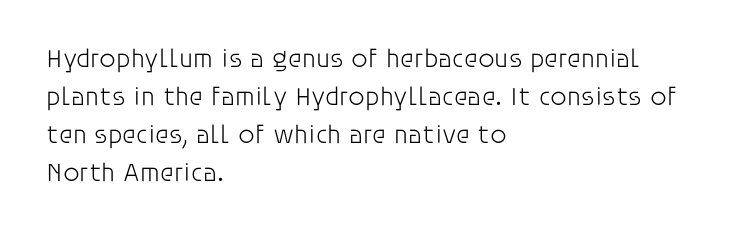
{"italic": "no", "bold": "no", "underline": "no", "align": "left", "line_spacing": "normal", "line_spacing_ratio": 1.46, "letter_spacing": "normal", "letter_spacing_em": 0.0, "glyph_px": 26}
